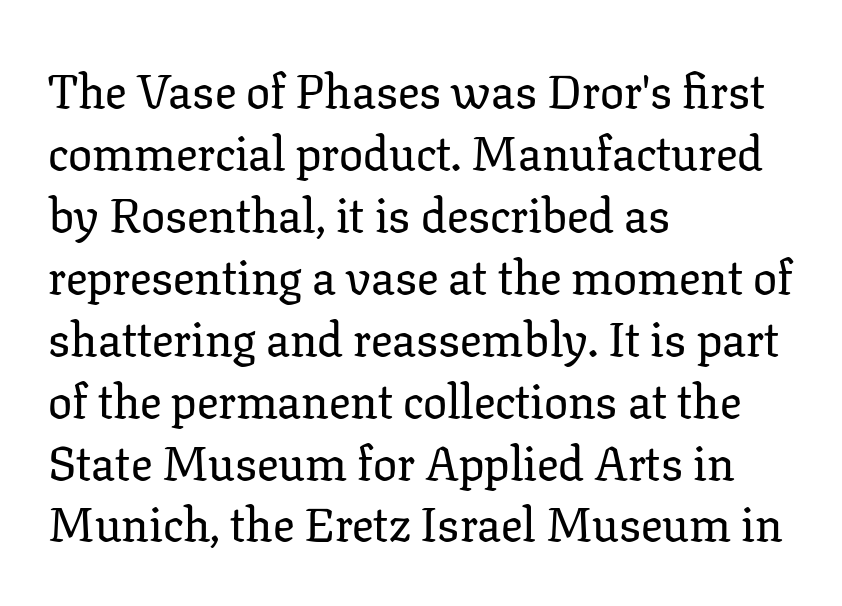
{"serif": "yes", "italic": "no", "width": "normal", "stroke_contrast": "low", "x_height": "medium", "monospaced": "no", "underline": "no", "align": "left", "line_spacing": "normal", "line_spacing_ratio": 1.29, "letter_spacing": "normal", "letter_spacing_em": 0.0, "glyph_px": 48}
